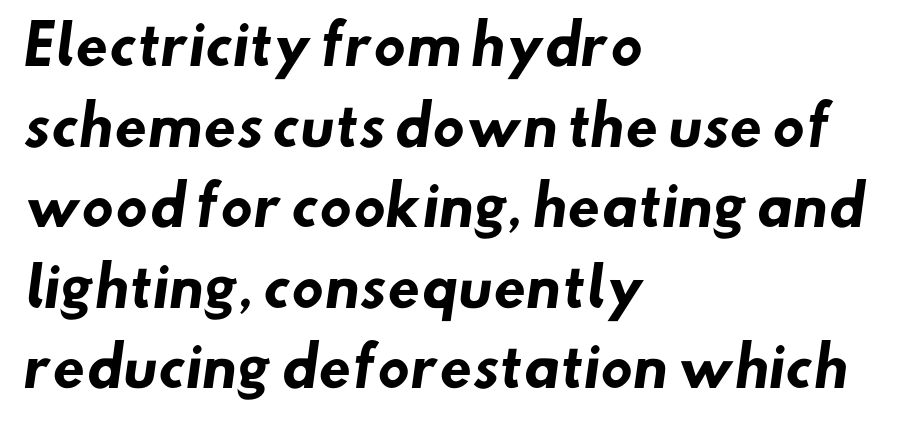
The image shows 53 px heavy sans-serif type; set left-aligned, normal line spacing (1.52x), normal letter spacing, not underlined; low stroke contrast and a small x-height.
